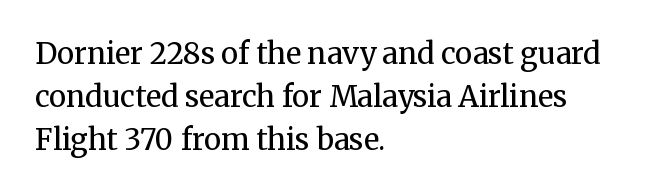
The image shows 29 px regular-weight serif type, upright; set left-aligned, normal line spacing (1.48x), normal letter spacing, not underlined; medium stroke contrast and a medium x-height.
